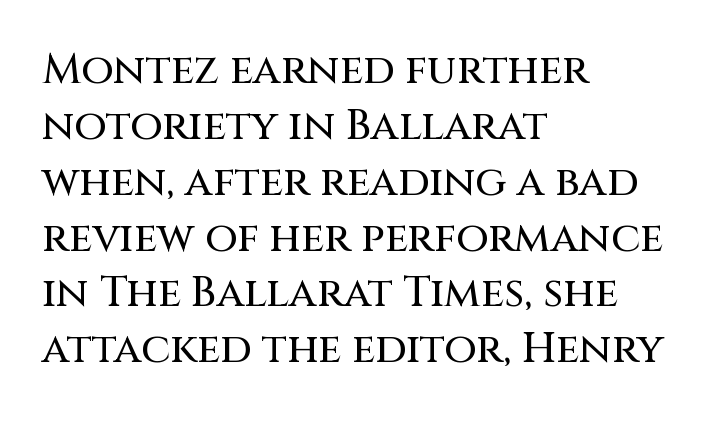
{"serif": "no", "italic": "no", "width": "normal", "stroke_contrast": "medium", "x_height": "large", "monospaced": "no", "underline": "no", "align": "left", "line_spacing": "normal", "line_spacing_ratio": 1.33, "letter_spacing": "normal", "letter_spacing_em": 0.0, "glyph_px": 42}
